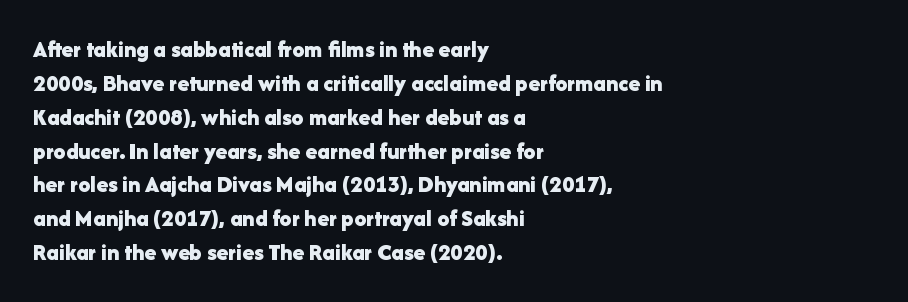
Check under the words: just untouched page. The lettering stays uniformly vertical, giving the passage a roman look. Does the weight exceed regular? Yes, all the way to bold. Leading: standard.
